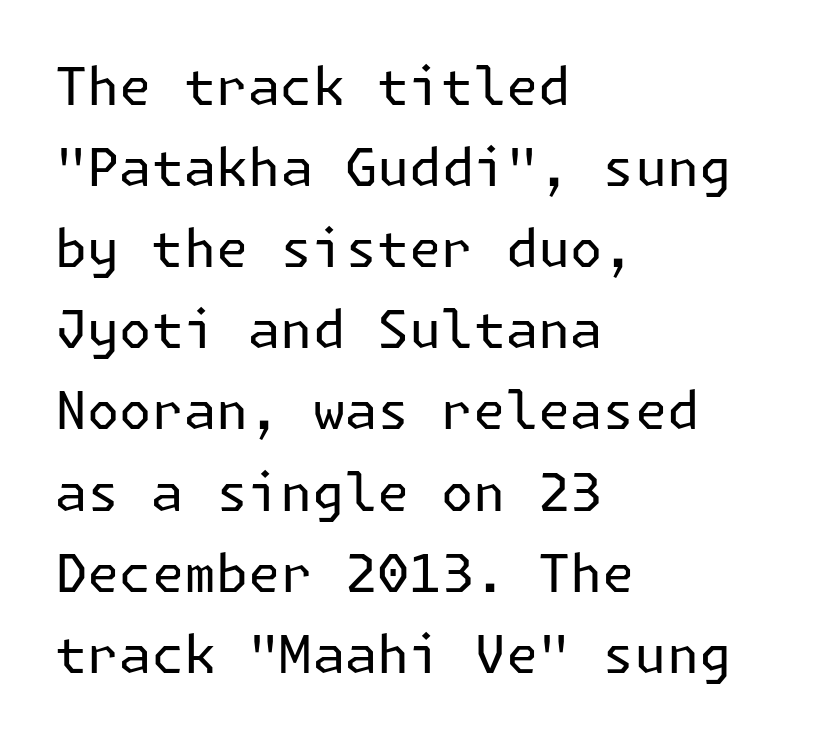
Nope, no serifs anywhere on these letters. Lines of text with bare space underneath. Nobody touched the tracking dial on this one. The passage is arranged the way most books set body copy — flush left. The typesetting does not lean heavy: it is not bold. Does the leading feel generous? No, just average.
